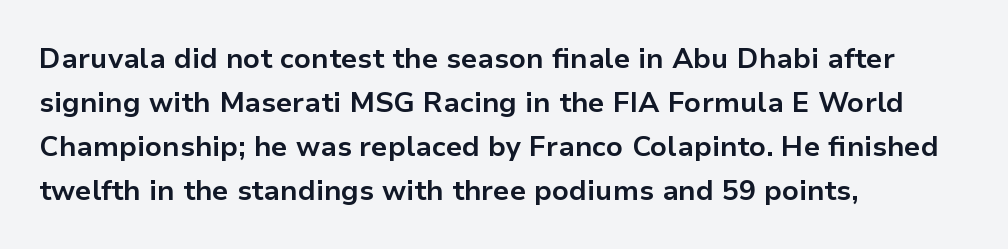
{"serif": "no", "italic": "no", "bold": "yes", "weight": "bold", "width": "normal", "stroke_contrast": "low", "x_height": "medium", "monospaced": "no", "underline": "no", "align": "left", "line_spacing": "normal", "line_spacing_ratio": 1.57, "letter_spacing": "normal", "letter_spacing_em": 0.0, "glyph_px": 28}
